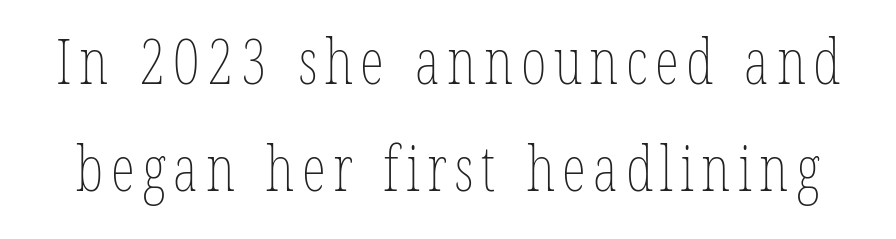
{"italic": "no", "bold": "no", "weight": "thin", "width": "condensed", "stroke_contrast": "low", "x_height": "medium", "monospaced": "no", "underline": "no", "line_spacing_ratio": 1.72, "glyph_px": 62}
